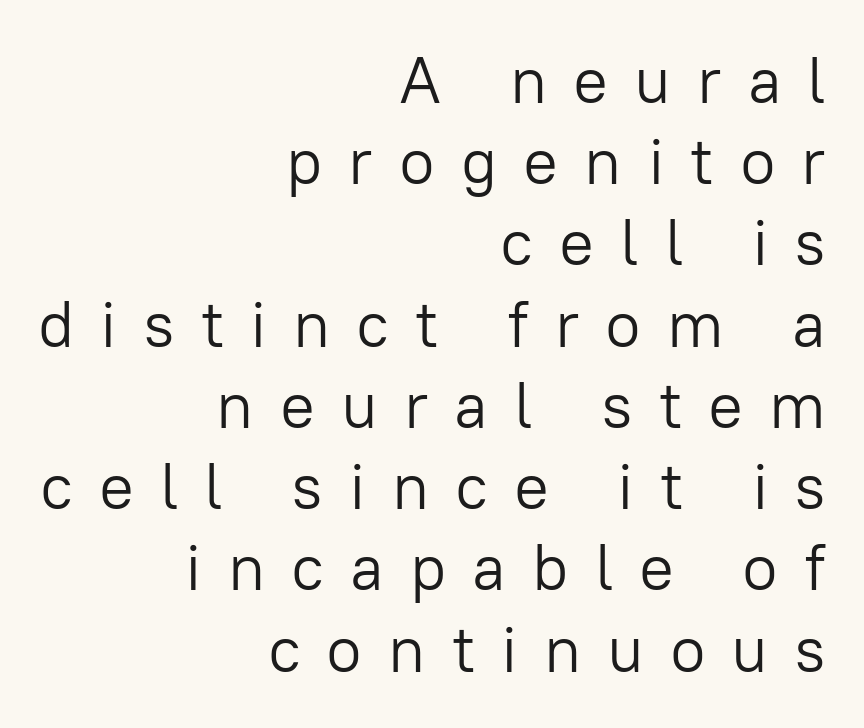
{"serif": "no", "italic": "no", "bold": "no", "weight": "light", "width": "normal", "stroke_contrast": "low", "x_height": "medium", "monospaced": "no", "underline": "no", "align": "right", "line_spacing": "normal", "line_spacing_ratio": 1.25, "letter_spacing": "wide", "letter_spacing_em": 0.4, "glyph_px": 65}
